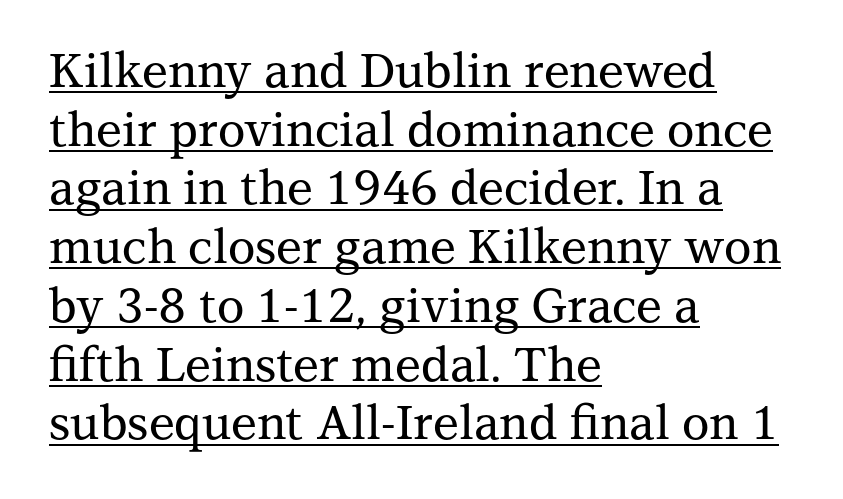
Old-style or modern, the face here clearly has serifs. Teacher's note: observe the even left margin — that is flush-left alignment. The words here are underlined. The rendering uses natural spacing where letterforms have individual widths. Rendered with straight, roman letterforms. Vertically, the passage feels balanced, rows spaced as you'd expect.
